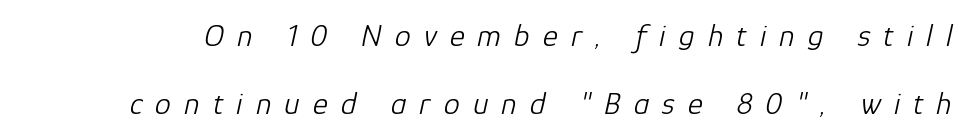
The block of text is sparse from top to bottom, with ample space between rows. Spacing between characters has been opened up far beyond the box default. The typesetting does not lean heavy: it is not bold. Check under the words: just untouched page. This sample uses an oblique cut, with every glyph tilted off the vertical. Spacing verdict: proportional, widths tailored to each character.
